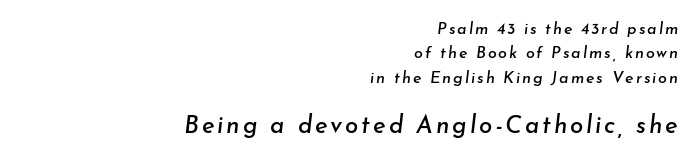
The image shows 24 px text type, italic (leaning right); set right-aligned, normal line spacing (1.53x), not underlined; the second (bottom) block is 1.5x larger.
